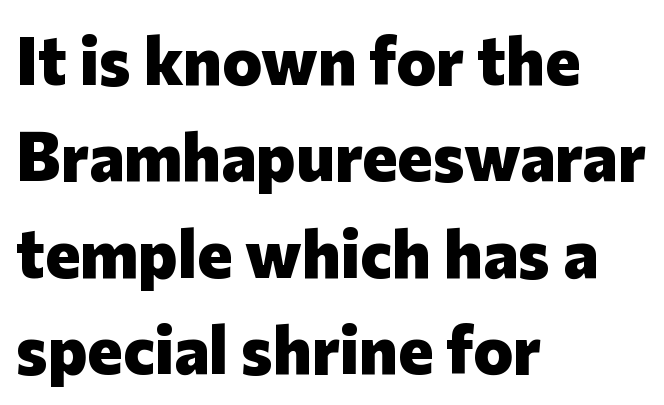
Q: Is the text bold? A: Yes.
Q: Is the text italic (slanted)? A: No, it is upright.
Q: Is the typeface a serif or a sans-serif typeface? A: Sans-serif.
Q: Is the text underlined? A: No.
Q: How is the paragraph aligned? A: Left-aligned.
Q: Is the spacing between letters normal or unusually wide? A: Normal.
Q: Is the spacing between lines tight, normal or loose? A: Normal.
Q: Width (condensed, normal, or wide)? A: Normal.
Q: Stroke contrast? A: Low.
Q: x-height? A: Medium.
Q: Monospaced? A: No.
